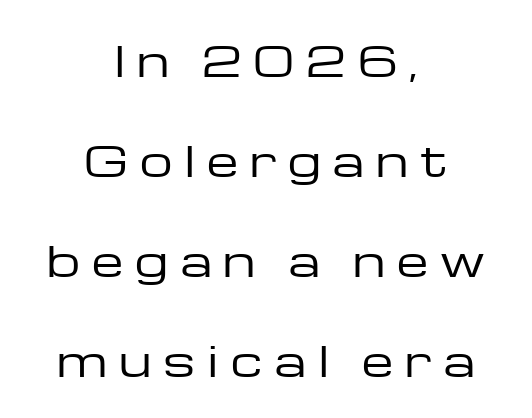
{"serif": "no", "italic": "no", "bold": "no", "weight": "regular", "width": "wide", "stroke_contrast": "low", "x_height": "medium", "monospaced": "no", "underline": "no", "align": "center", "line_spacing": "loose", "line_spacing_ratio": 2.44, "letter_spacing": "wide", "letter_spacing_em": 0.29, "glyph_px": 41}
